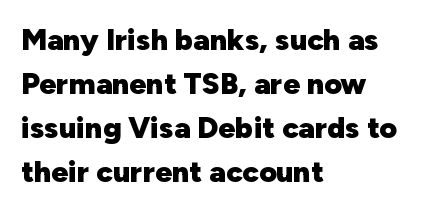
You could call the tracking neutral — neither tight nor loose. Every letter is thick-stroked: bold, no question. A typesetter would label this face a sans. What's the leading like? Ordinary, nothing unusual. This sample has the flowing, uneven cadence of proportional lettering.
